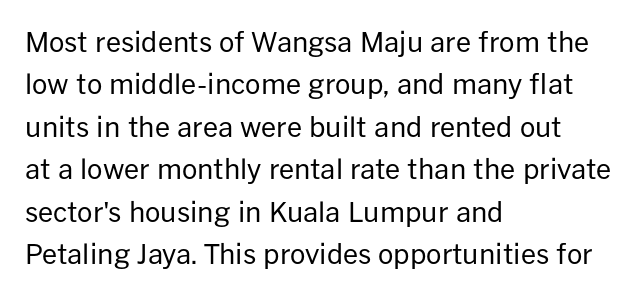
Q: Is the text bold? A: No.
Q: Is the text italic (slanted)? A: No, it is upright.
Q: Is the text underlined? A: No.
Q: How is the paragraph aligned? A: Left-aligned.
Q: Is the spacing between letters normal or unusually wide? A: Normal.
Q: Is the spacing between lines tight, normal or loose? A: Normal.
